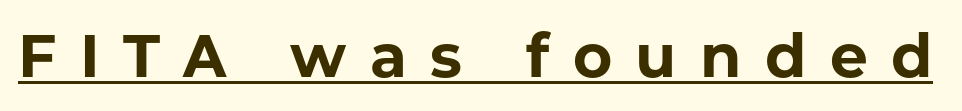
The image shows 60 px bold sans-serif type, upright; set unusually wide letter spacing (+0.39 em), underlined; low stroke contrast and a medium x-height.
